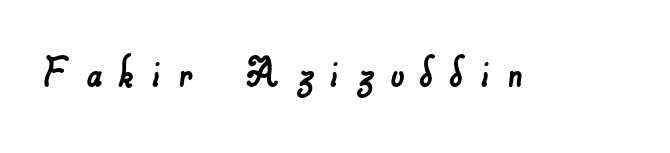
{"serif": "no", "width": "normal", "stroke_contrast": "low", "x_height": "small", "monospaced": "no", "underline": "no", "letter_spacing": "wide", "letter_spacing_em": 0.34, "glyph_px": 48}
